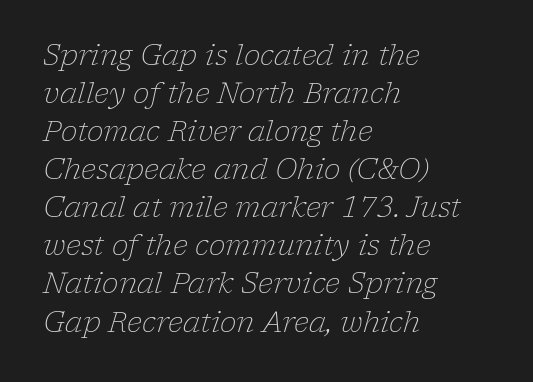
The image shows 28 px light serif type, italic (leaning right); set left-aligned, normal line spacing (1.36x), normal letter spacing, not underlined; low stroke contrast and a medium x-height.
